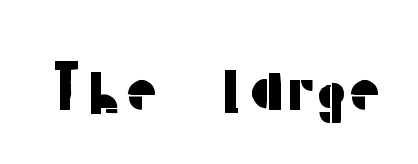
The tracking reads as untouched default to a designer's eye. What kind of face is this? One without serifs — a sans. In terms of posture, this sample is upright. Rule under the text: the space is simply empty. You could not count columns in this text — the font is proportionally spaced.
